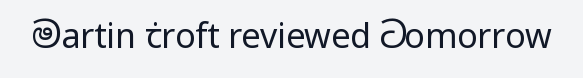
The image shows 34 px regular-weight sans-serif type, upright; set normal letter spacing, not underlined; low stroke contrast and a medium x-height.
